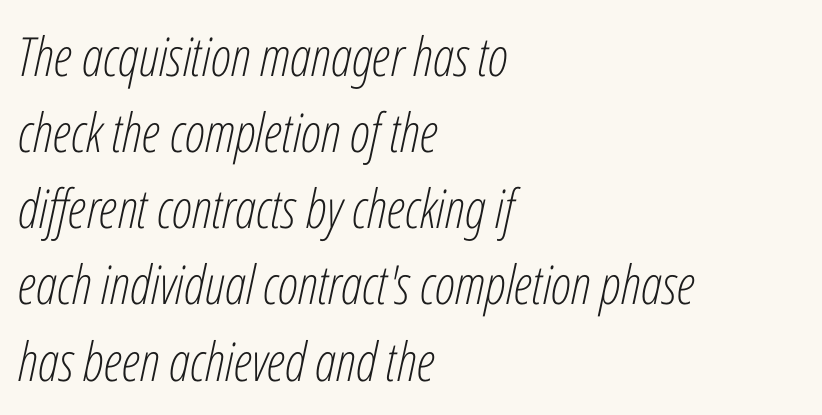
The letterforms sit at book weight or below. Students, note that the glyphs here touch the page at normal intervals. A clean baseline with only descenders dipping below it. Vertical spacing — default. The typesetter chose a ragged-right arrangement here. The letters advance in unequal steps, a hallmark of proportional type.
